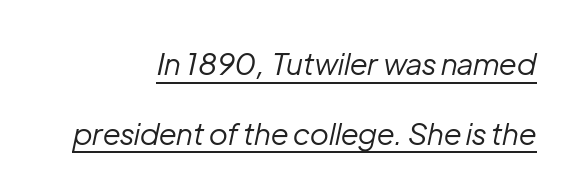
This rendering uses right alignment, leaving the left contour irregular. No extra ink here — the face is not bold. Compared with ordinary roman type, these characters are visibly tilted. Reading down the column, the eye jumps a long way to each next line. Does extra space separate the letters? No, they use regular spacing.
